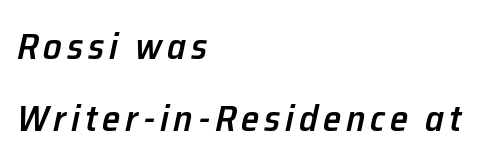
{"italic": "yes", "lean": "right", "slant_degrees": 12, "bold": "semi", "weight": "semibold", "width": "normal", "stroke_contrast": "low", "x_height": "medium", "monospaced": "no", "underline": "no", "align": "left", "line_spacing": "loose", "line_spacing_ratio": 1.94, "glyph_px": 37}
